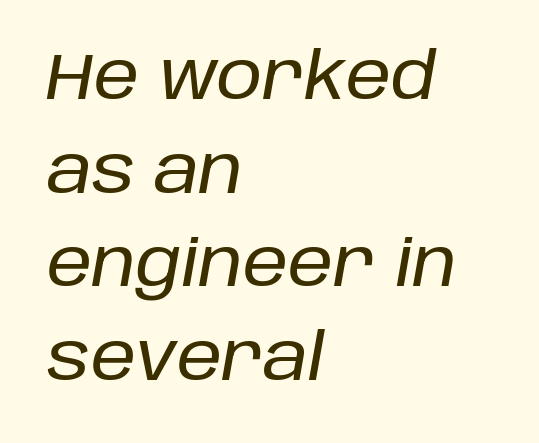
Q: Is the text italic (slanted)? A: Yes, it leans right by about 10 degrees.
Q: Is the text underlined? A: No.
Q: How is the paragraph aligned? A: Left-aligned.
Q: Is the spacing between letters normal or unusually wide? A: Normal.
Q: Is the spacing between lines tight, normal or loose? A: Normal.
Q: Width (condensed, normal, or wide)? A: Normal.
Q: Stroke contrast? A: Low.
Q: x-height? A: Large.
Q: Monospaced? A: No.
